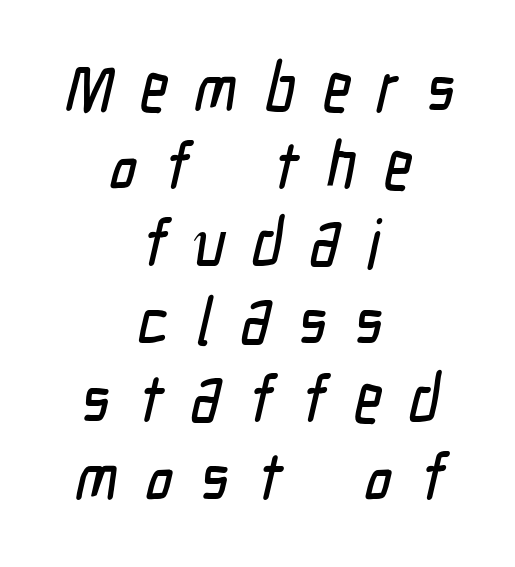
Classification — sans serif. The face used here is proportionally spaced, like ordinary book or web type. Honestly, there is no underline to notice here at all. The rendering positions every line midway between the sides. Short note: letters widely spaced.
